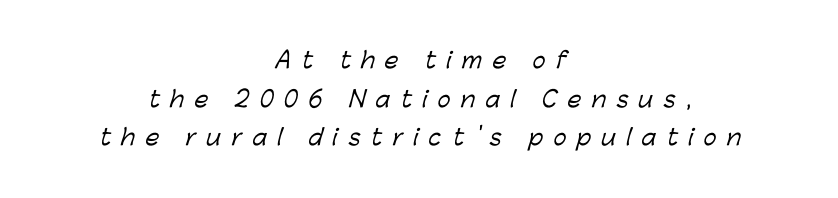
Q: Is the text underlined? A: No.
Q: How is the paragraph aligned? A: Centered.
Q: Is the spacing between letters normal or unusually wide? A: Unusually wide.
